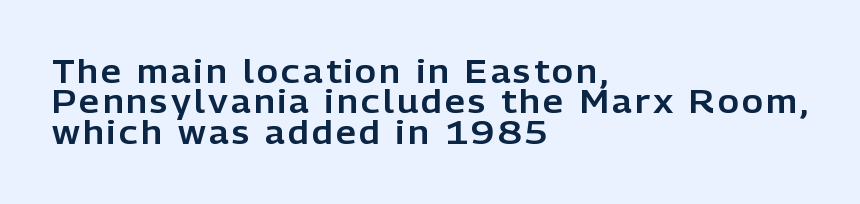
Character widths vary here, with narrow letters taking less room than wide ones. The text was rendered using a sans face with plain stroke endings. A roman cut, with each character standing at attention. One-word summary of the alignment: left. The passage shown is not underscored anywhere. The leading is snug, giving the passage a crowded texture.
